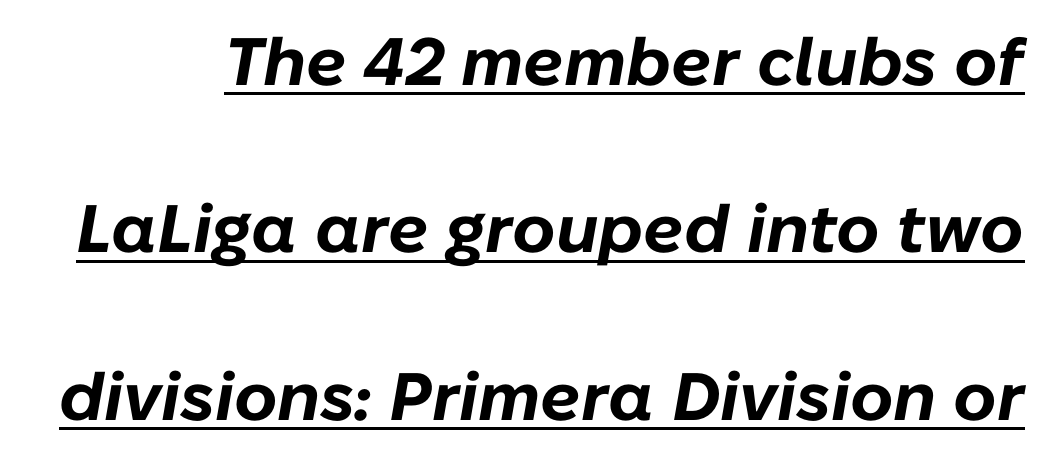
The image shows 67 px bold type, italic (leaning right); set loose line spacing (2.5x), normal letter spacing, underlined; low stroke contrast and a medium x-height.
